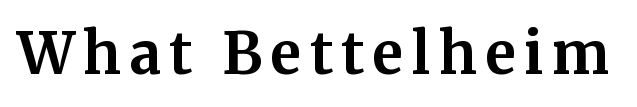
{"serif": "yes", "italic": "no", "bold": "yes", "weight": "bold", "width": "normal", "stroke_contrast": "medium", "x_height": "medium", "monospaced": "no", "underline": "no", "glyph_px": 57}
